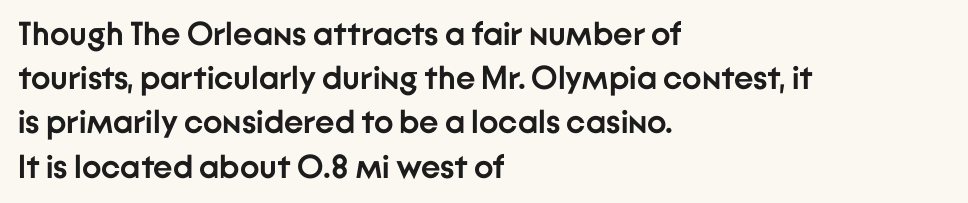
The image shows 33 px semibold sans-serif type, upright; set left-aligned, normal line spacing (1.34x), normal letter spacing, not underlined; low stroke contrast and a medium x-height.
